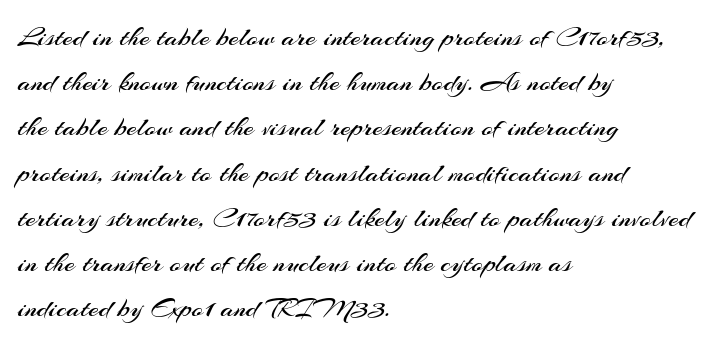
{"serif": "no", "bold": "no", "weight": "regular", "width": "normal", "stroke_contrast": "medium", "x_height": "small", "monospaced": "no", "underline": "no", "align": "left", "line_spacing": "normal", "line_spacing_ratio": 1.56, "letter_spacing": "normal", "letter_spacing_em": 0.0, "glyph_px": 29}
